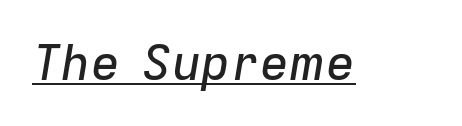
The image shows 49 px text type, italic (leaning right); set normal letter spacing, underlined; low stroke contrast and a medium x-height.
